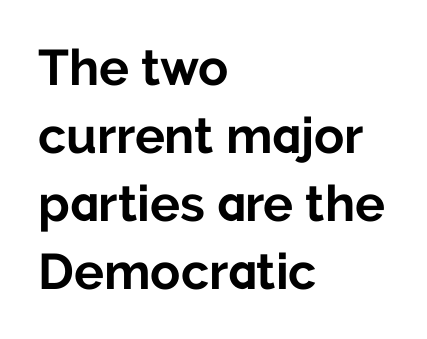
{"serif": "no", "italic": "no", "bold": "yes", "weight": "bold", "width": "normal", "stroke_contrast": "low", "x_height": "medium", "monospaced": "no", "underline": "no", "align": "left", "line_spacing": "normal", "line_spacing_ratio": 1.36, "letter_spacing": "normal", "letter_spacing_em": 0.0, "glyph_px": 50}
